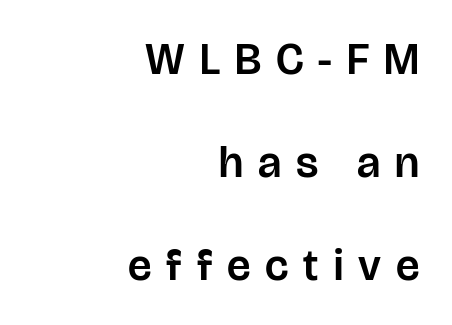
All the whitespace from short lines collects on the left. Honestly, the letter spacing is so wide it's the main thing you notice. The letters advance in unequal steps, a hallmark of proportional type. No word sits above an underline. The type family on display is of the sans-serif kind. Ordinary non-slanted type is in use.
